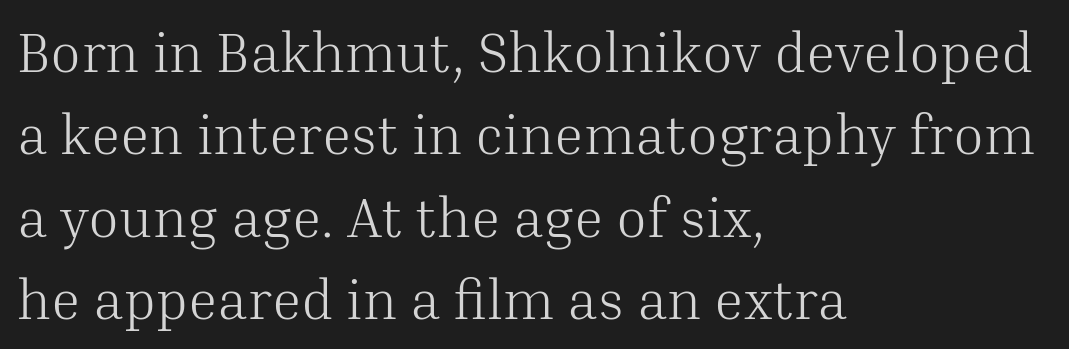
The image shows 56 px light serif type, upright; set left-aligned, normal line spacing (1.47x), normal letter spacing, not underlined; medium stroke contrast and a medium x-height.
